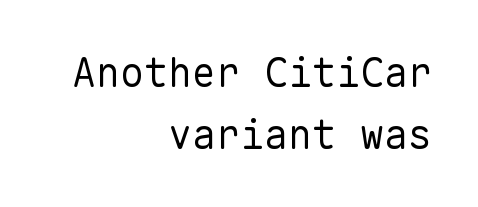
The type sits square on the baseline with zero lean. Compared with a flush-left layout, this one pins lines to the opposite, right side. This rendering features lettering with no underline. The rows are spaced the way most documents space them.
